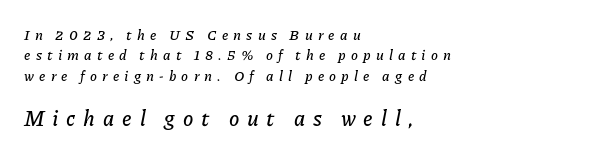
The image shows 21 px text type, italic (leaning right); set left-aligned, normal line spacing (1.46x), unusually wide letter spacing (+0.37 em), not underlined; the second (bottom) block is 1.5x larger.
